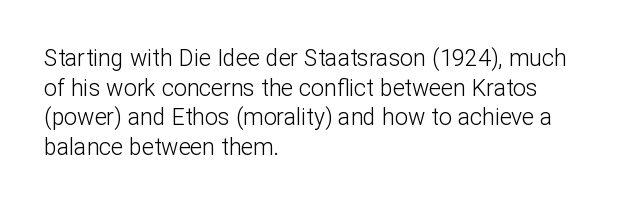
Q: Is the text bold? A: No.
Q: Is the text italic (slanted)? A: No, it is upright.
Q: Is the text underlined? A: No.
Q: How is the paragraph aligned? A: Left-aligned.
Q: Is the spacing between letters normal or unusually wide? A: Normal.
Q: Is the spacing between lines tight, normal or loose? A: Normal.
